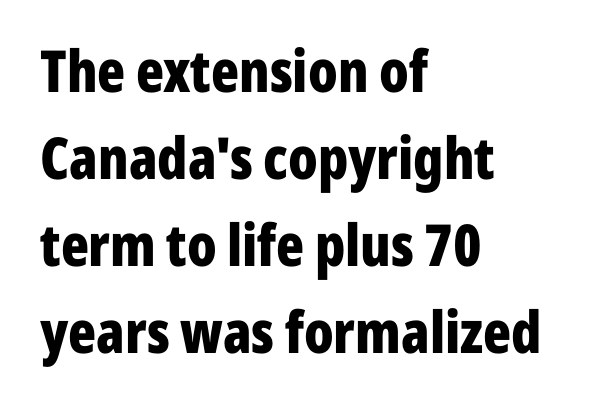
Chunky letters — that's bold for sure. Has an underline been added? It has not. Character widths vary here, with narrow letters taking less room than wide ones. Horizontal alignment here is leftward, the default for most running prose. Letterform terminals end flat and unadorned throughout the passage. Letter spacing: default.
